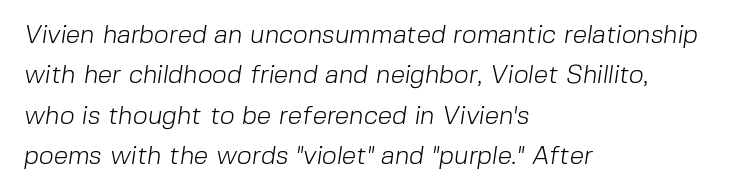
Beneath every word, the page is bare. Notice how descenders clear the ascenders below comfortably — that's standard leading. Reading down the block, your eye returns to a fixed left position each line. Think standard paragraph weight, or any step lighter than that. The tracking reads as untouched default to a designer's eye.
